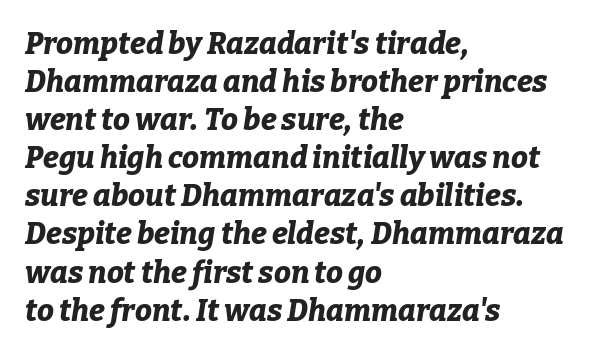
{"italic": "yes", "lean": "right", "slant_degrees": 9, "bold": "yes", "weight": "bold", "width": "normal", "stroke_contrast": "low", "x_height": "medium", "monospaced": "no", "underline": "no", "align": "left", "line_spacing": "normal", "line_spacing_ratio": 1.27, "letter_spacing": "normal", "letter_spacing_em": 0.0, "glyph_px": 30}
